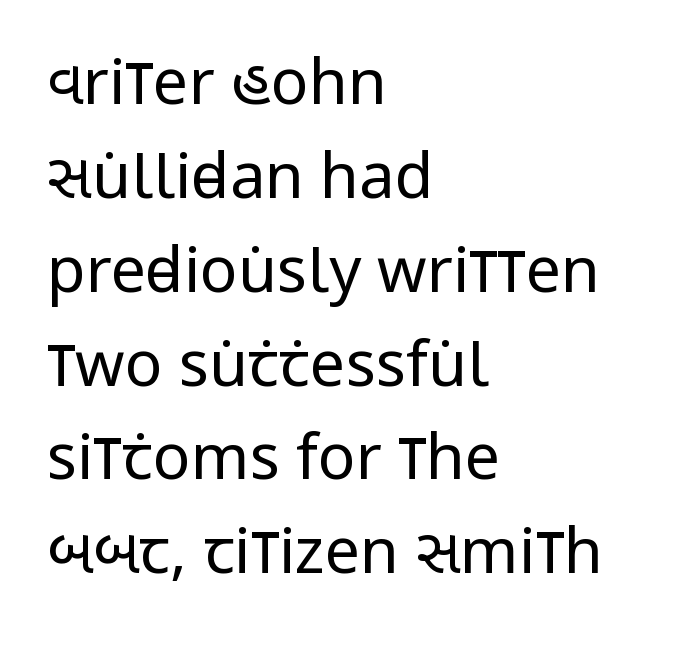
Italic: no, the glyphs are upright roman. The characters are drawn with everyday or finer stroke widths. Classification — sans serif. The letters sit at their default tracking, neither squeezed nor spread.
